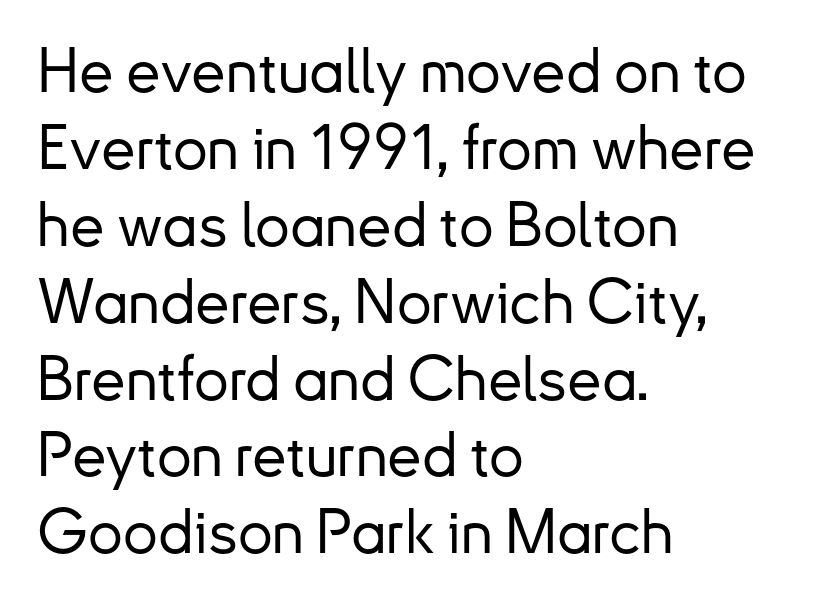
{"serif": "no", "italic": "no", "width": "normal", "stroke_contrast": "low", "x_height": "small", "monospaced": "no", "underline": "no", "align": "left", "line_spacing_ratio": 1.24, "letter_spacing": "normal", "letter_spacing_em": 0.0, "glyph_px": 62}
